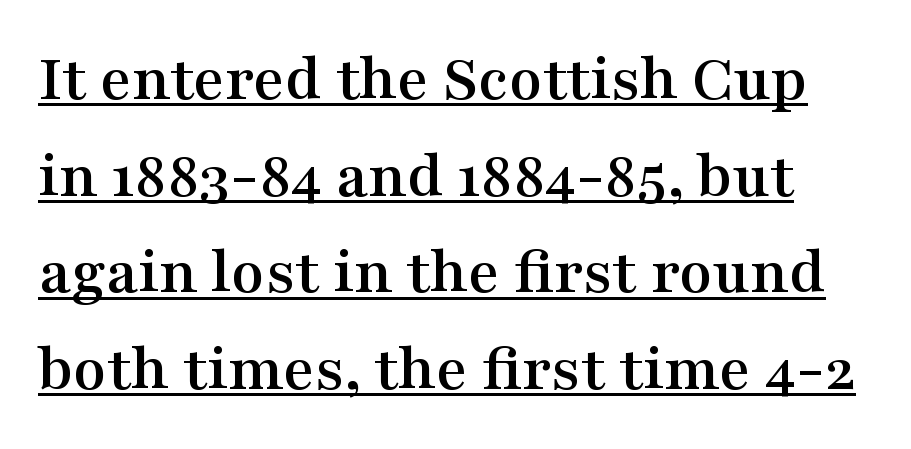
{"serif": "yes", "italic": "no", "width": "wide", "stroke_contrast": "medium", "x_height": "medium", "monospaced": "no", "underline": "yes", "line_spacing": "normal", "line_spacing_ratio": 1.42, "letter_spacing": "normal", "letter_spacing_em": 0.0, "glyph_px": 68}
